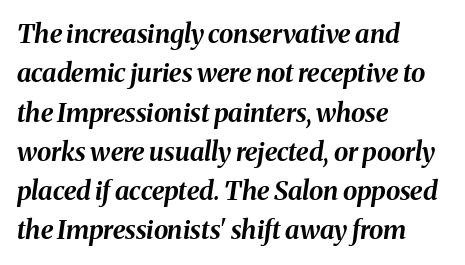
The image shows 26 px bold type, italic (leaning right); set left-aligned, normal line spacing (1.51x), normal letter spacing, not underlined.
